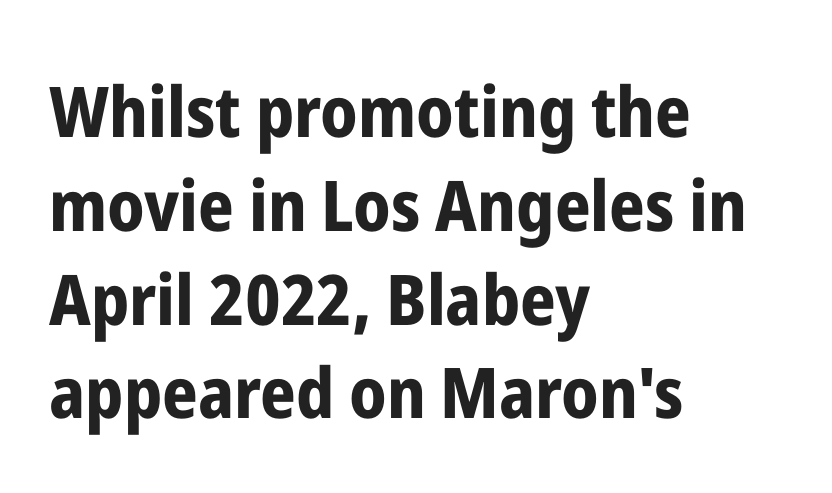
{"serif": "no", "italic": "no", "bold": "yes", "weight": "bold", "width": "condensed", "stroke_contrast": "low", "x_height": "medium", "monospaced": "no", "underline": "no", "align": "left", "line_spacing": "normal", "line_spacing_ratio": 1.34, "letter_spacing": "normal", "letter_spacing_em": 0.0, "glyph_px": 70}
